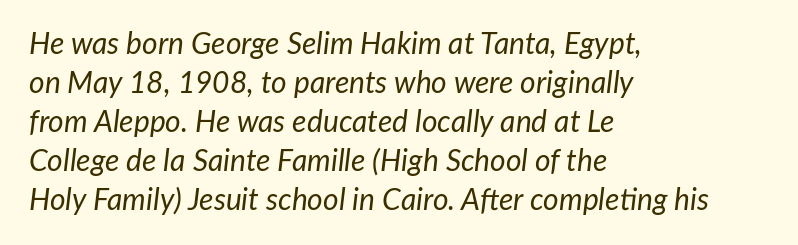
Type without underlining. The passage shown is typed in a proportional face where columns would drift. Quick note: interline space is typical. There's an unmistakable incline to the writing here. The typesetter chose a ragged-right arrangement here. You could call the tracking neutral — neither tight nor loose.
